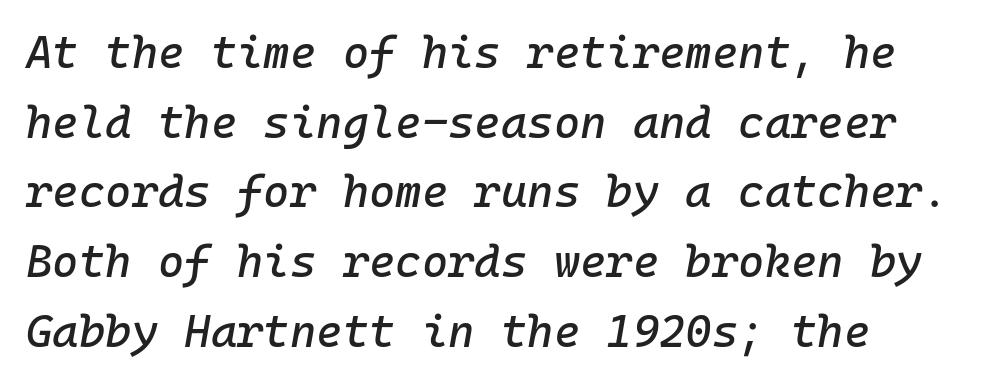
Alignment: flush left. Fixed-width glyphs throughout — classic coding-font behaviour. Is the letter spacing exaggerated? No — it looks like the ordinary default. Bare-footed words on every line. Students, observe: this is what conventionally led text looks like. An italicized treatment has been applied to the whole sample.
